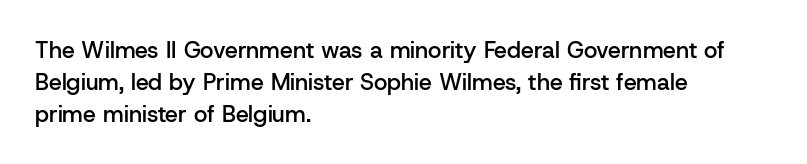
The image shows 23 px text type, upright; set left-aligned, normal line spacing (1.39x), normal letter spacing, not underlined.
